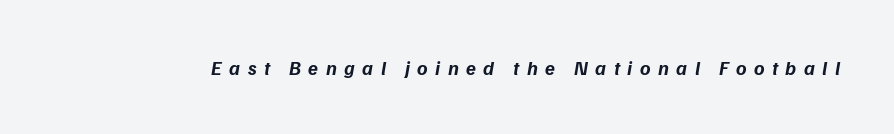
Words appear elongated and porous because spacing is wide. Each row of text sits above clean, open space. Strokes here are thick enough to call this a true bold.
